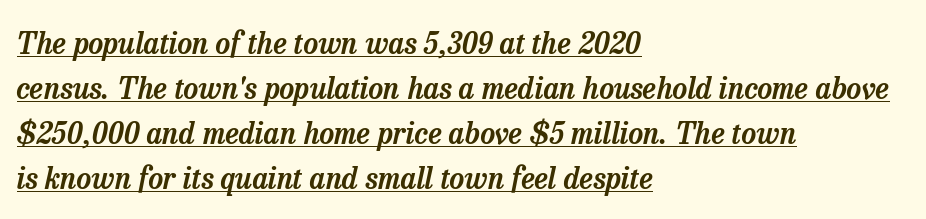
The image shows 29 px serif type, italic (leaning right); set left-aligned, normal line spacing (1.55x), normal letter spacing, underlined; low stroke contrast and a medium x-height.
